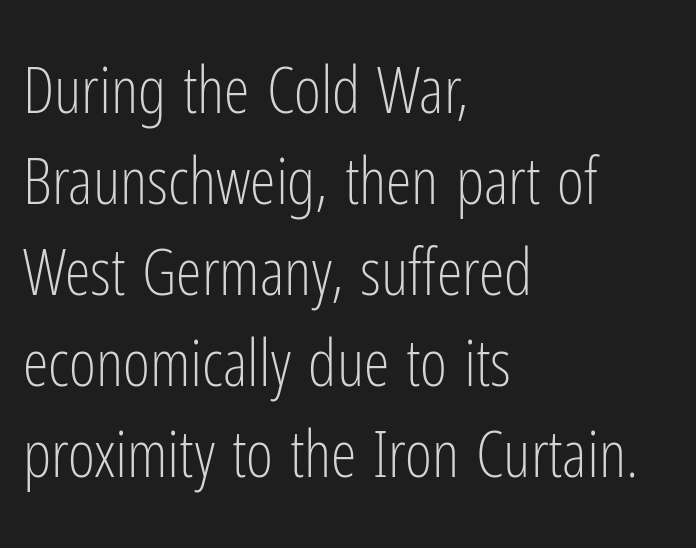
{"serif": "no", "italic": "no", "bold": "no", "weight": "light", "width": "condensed", "stroke_contrast": "low", "x_height": "medium", "monospaced": "no", "underline": "no", "align": "left", "line_spacing": "normal", "line_spacing_ratio": 1.4, "letter_spacing": "normal", "letter_spacing_em": 0.0, "glyph_px": 65}
